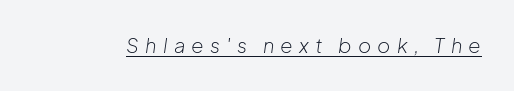
The image shows 20 px text type, italic (leaning right); set unusually wide letter spacing (+0.31 em), underlined.
